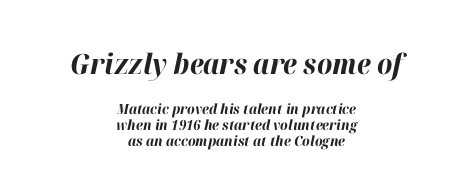
Honestly, the letter spacing is just normal — you wouldn't notice it. Cramped leading. The typesetter chose a symmetrical, centered arrangement here. Any mark beneath the type? The region is blank. The face used here appears at its bigger size in the upper chunk.
